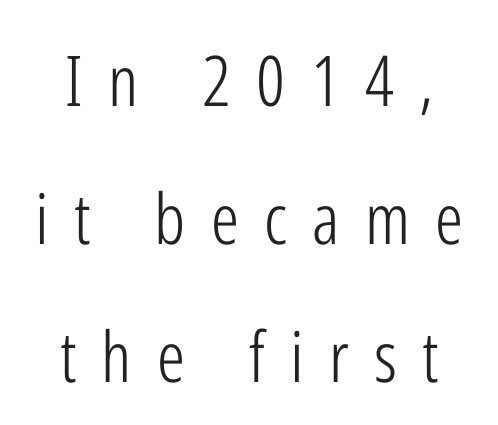
The image shows 70 px light, condensed sans-serif type, upright; set centered, loose line spacing (1.97x), unusually wide letter spacing (+0.36 em), not underlined; low stroke contrast and a medium x-height.
